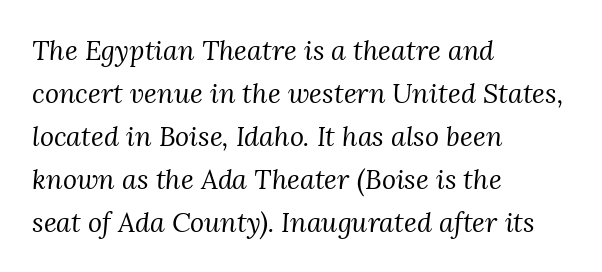
Has an underline been added? It has not. The face used here has a pronounced slope to its letters. Think standard paragraph weight, or any step lighter than that. The letterforms sit shoulder to shoulder at normal distance. Layout note: lines flush left.
